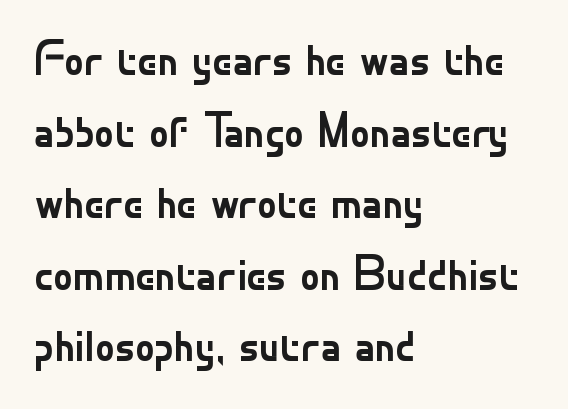
{"serif": "no", "italic": "no", "bold": "no", "weight": "regular", "width": "normal", "stroke_contrast": "low", "x_height": "small", "monospaced": "no", "underline": "no", "align": "left", "line_spacing": "normal", "line_spacing_ratio": 1.46, "letter_spacing": "normal", "letter_spacing_em": 0.0, "glyph_px": 49}
